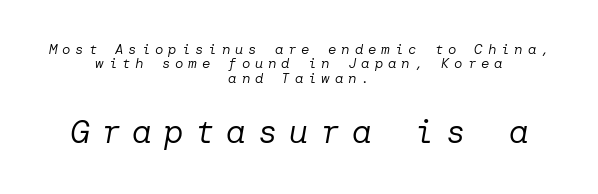
This layout puts the modest block above and the oversized block below. What stands out about the letter spacing? Its width — letters are far apart. The string is rendered with underlining switched off. Yep, that's italic — everything's leaning. These lines huddle together more closely than default settings would place them.
